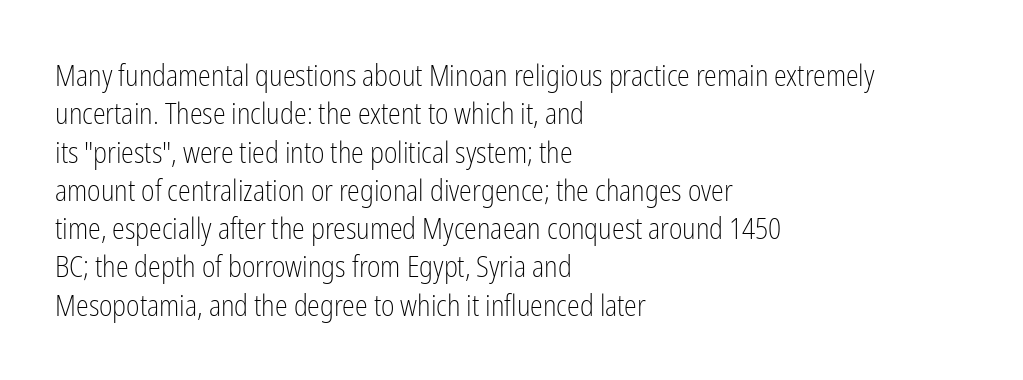
{"serif": "no", "italic": "no", "bold": "no", "weight": "light", "width": "condensed", "stroke_contrast": "low", "x_height": "medium", "monospaced": "no", "underline": "no", "align": "left", "line_spacing": "normal", "line_spacing_ratio": 1.32, "letter_spacing": "normal", "letter_spacing_em": 0.0, "glyph_px": 29}
